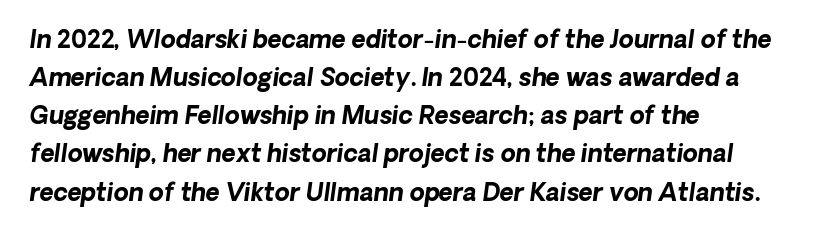
The image shows 24 px bold type, italic (leaning right); set left-aligned, normal line spacing (1.59x), normal letter spacing, not underlined.
